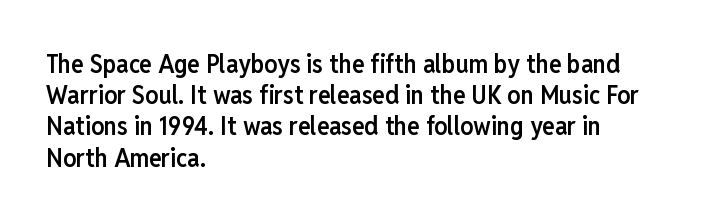
Q: Is the text bold? A: Semi-bold.
Q: Is the text italic (slanted)? A: No, it is upright.
Q: Is the text underlined? A: No.
Q: How is the paragraph aligned? A: Left-aligned.
Q: Is the spacing between letters normal or unusually wide? A: Normal.
